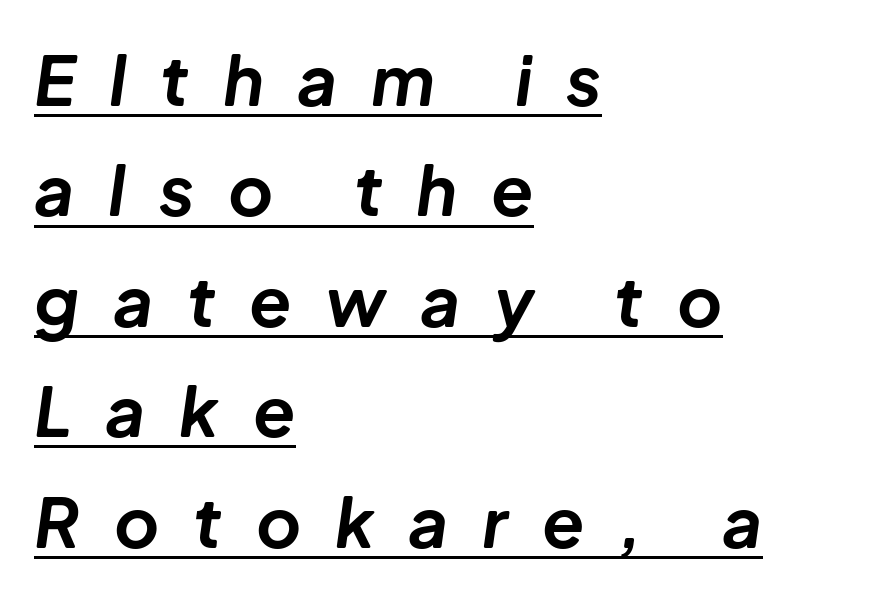
Q: Is the text bold? A: Yes.
Q: Is the text italic (slanted)? A: Yes, it leans right by about 8 degrees.
Q: Is the text underlined? A: Yes.
Q: How is the paragraph aligned? A: Left-aligned.
Q: Is the spacing between letters normal or unusually wide? A: Unusually wide.
Q: Is the spacing between lines tight, normal or loose? A: Normal.
Q: Width (condensed, normal, or wide)? A: Normal.
Q: Stroke contrast? A: Low.
Q: x-height? A: Medium.
Q: Monospaced? A: No.
